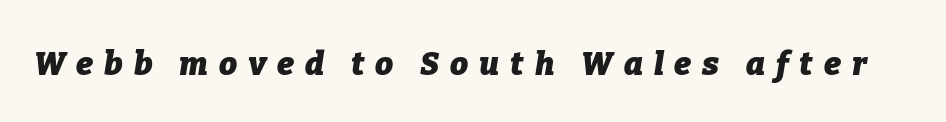
{"italic": "yes", "lean": "right", "slant_degrees": 9, "bold": "yes", "weight": "heavy", "width": "normal", "stroke_contrast": "low", "x_height": "medium", "monospaced": "no", "underline": "no", "letter_spacing": "wide", "letter_spacing_em": 0.34, "glyph_px": 32}
